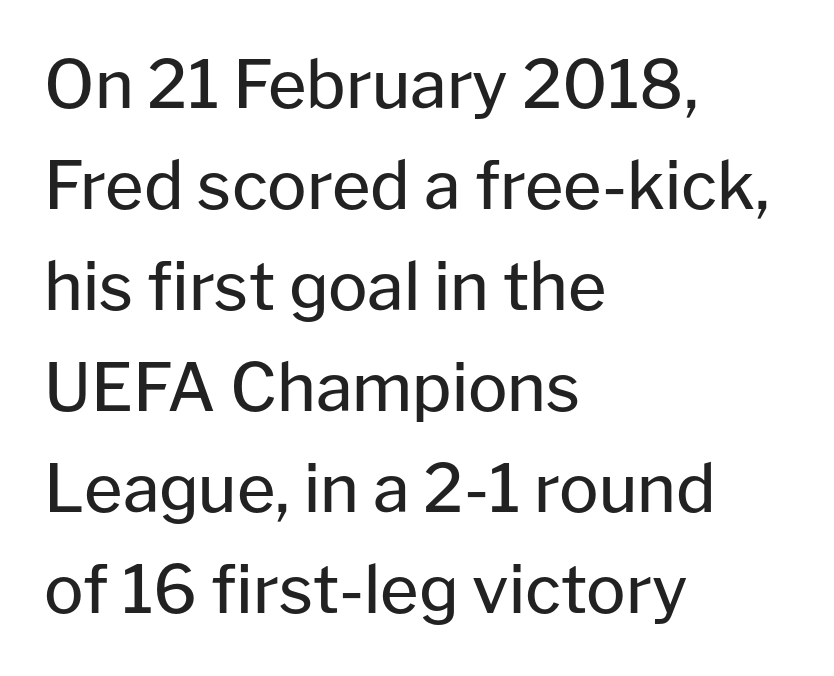
The image shows 66 px regular-weight sans-serif type, upright; set left-aligned, normal line spacing (1.53x), normal letter spacing, not underlined; low stroke contrast and a medium x-height.
